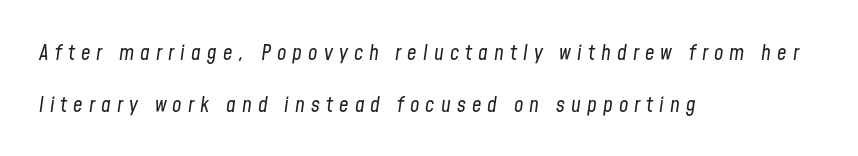
The image shows 21 px text type, italic (leaning right); set left-aligned, loose line spacing (2.47x), unusually wide letter spacing (+0.29 em), not underlined.
